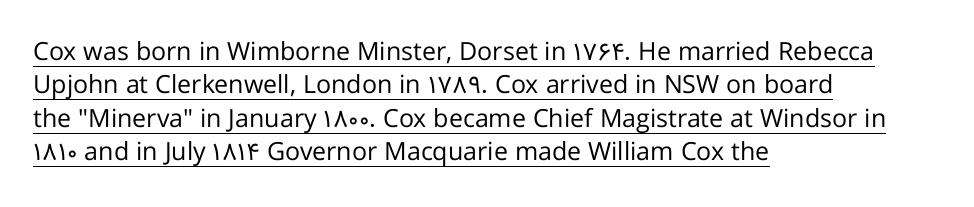
Casual observation: everything's shoved over to the left. Between one letter and the next there's only the usual sliver of space. Underlining? Definitely there. This is the regular roman posture of the typeface.
